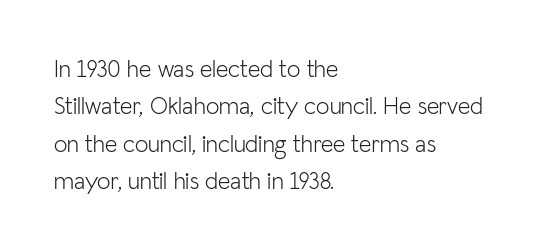
Q: Is the text bold? A: No.
Q: Is the text italic (slanted)? A: No, it is upright.
Q: Is the text underlined? A: No.
Q: How is the paragraph aligned? A: Left-aligned.
Q: Is the spacing between letters normal or unusually wide? A: Normal.
Q: Is the spacing between lines tight, normal or loose? A: Normal.
